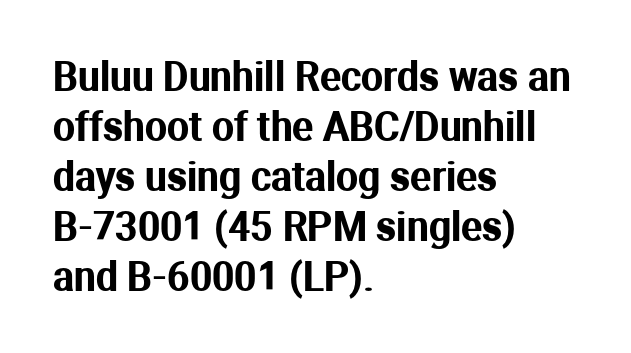
Q: Is the text italic (slanted)? A: No, it is upright.
Q: Is the typeface a serif or a sans-serif typeface? A: Sans-serif.
Q: Is the text underlined? A: No.
Q: How is the paragraph aligned? A: Left-aligned.
Q: Is the spacing between letters normal or unusually wide? A: Normal.
Q: Is the spacing between lines tight, normal or loose? A: Normal.
Q: Width (condensed, normal, or wide)? A: Normal.
Q: Stroke contrast? A: Medium.
Q: x-height? A: Medium.
Q: Monospaced? A: No.
